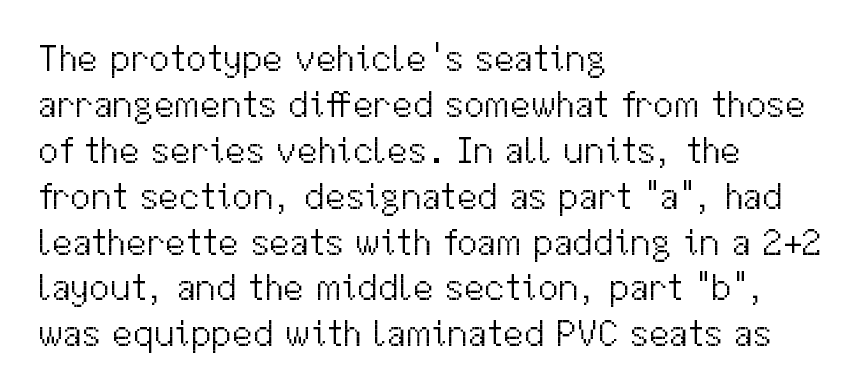
Q: Is the text bold? A: No.
Q: Is the text italic (slanted)? A: No, it is upright.
Q: Is the typeface a serif or a sans-serif typeface? A: Sans-serif.
Q: Is the text underlined? A: No.
Q: How is the paragraph aligned? A: Left-aligned.
Q: Is the spacing between letters normal or unusually wide? A: Normal.
Q: Width (condensed, normal, or wide)? A: Normal.
Q: Stroke contrast? A: Medium.
Q: x-height? A: Medium.
Q: Monospaced? A: No.
